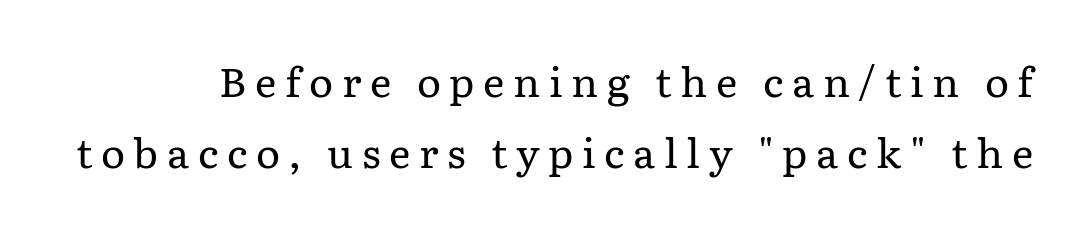
The image shows 41 px regular-weight serif type, upright; set line spacing 1.73x, unusually wide letter spacing (+0.21 em), not underlined; low stroke contrast and a medium x-height.
